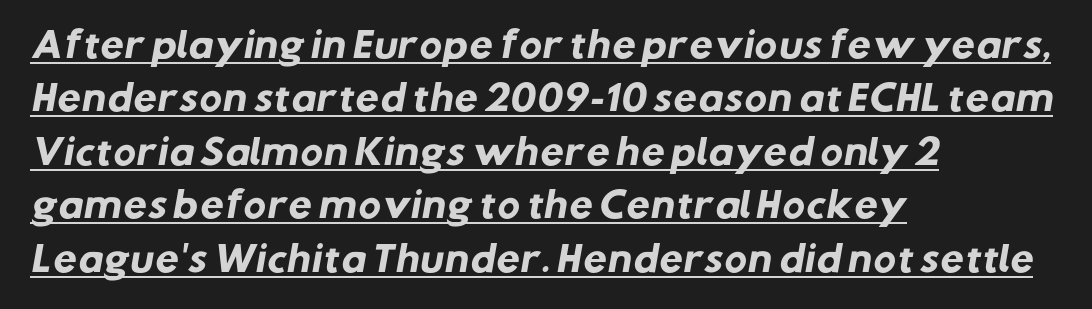
{"serif": "no", "bold": "yes", "weight": "heavy", "width": "normal", "stroke_contrast": "low", "x_height": "medium", "monospaced": "no", "underline": "yes", "align": "left", "line_spacing": "normal", "line_spacing_ratio": 1.57, "letter_spacing": "normal", "letter_spacing_em": 0.0, "glyph_px": 34}
